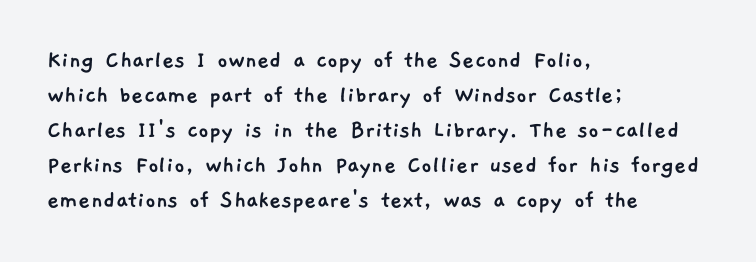
A classic flush-left, rag-right setting is used for this passage. Each word holds together tightly as a unit, with standard inter-letter gaps. The block of text has a typical density, with ordinary space between rows. A clean baseline with only descenders dipping below it.
